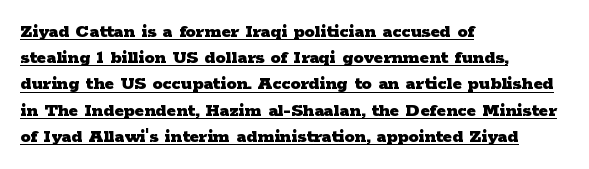
Notice how thick the strokes are: this is what a full bold looks like. The typesetter chose a ragged-right arrangement here. Quick note: underline on. Rows of type keep a routine distance in the vertical direction.
